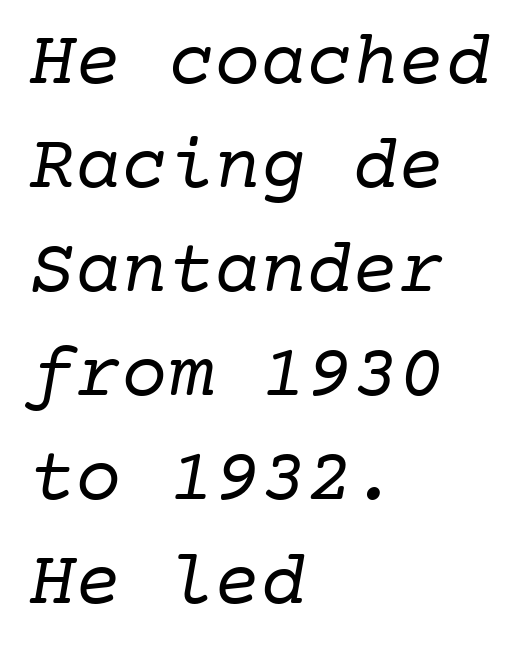
The designer went with a serif here, giving each stem small feet. A typesetter would call this leading conventional body-copy spacing. The paragraph has a hard left edge and a soft right edge. Each stroke keeps to a modest, everyday thickness or less.
